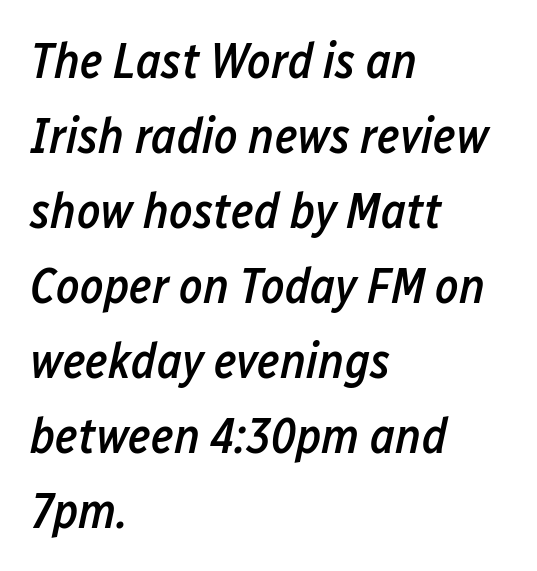
Descenders hang freely into open space. A classic flush-left, rag-right setting is used for this passage. Tracking here is standard; glyphs follow each other at the usual distance. Characters are canted at an angle relative to the baseline's perpendicular. Is the type bold? Partly — it's a semibold, heavier than regular but not fully bold.
